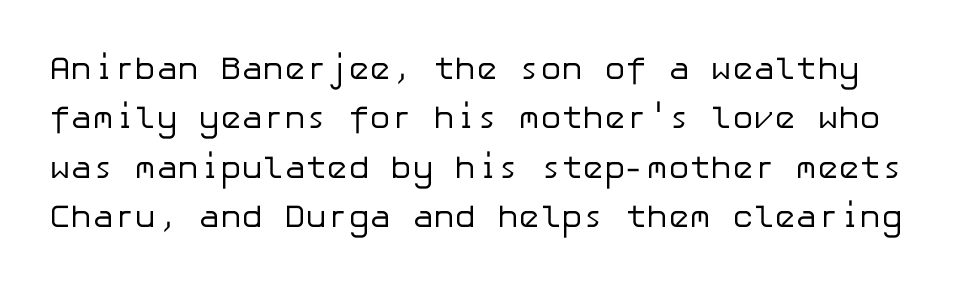
The image shows 32 px regular-weight sans-serif type, upright; set normal line spacing (1.54x), normal letter spacing, not underlined; low stroke contrast and a medium x-height.
